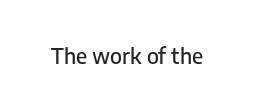
The image shows 21 px text type, upright; set normal letter spacing, not underlined.
